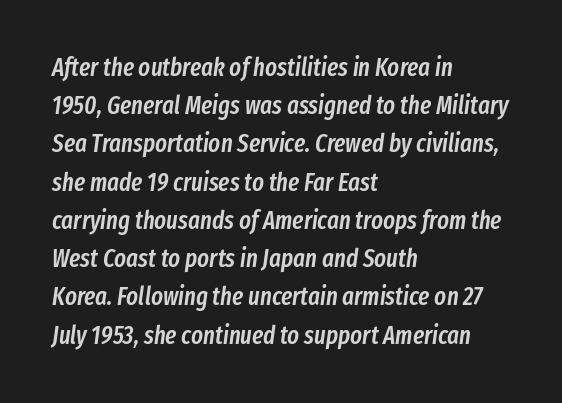
Quick note: italic. Line beginnings align vertically; line endings do not. No word sits above an underline. As a designer I'd log this as weight 600, semibold. The passage shown stacks its lines at a standard gap. Honestly, the letter spacing is just normal — you wouldn't notice it.
